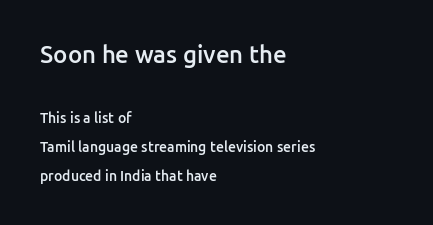
{"italic": "no", "bold": "semi", "underline": "no", "align": "left", "line_spacing": "loose", "line_spacing_ratio": 2.07, "letter_spacing": "normal", "letter_spacing_em": 0.0, "larger_block": "first", "size_ratio": 1.71, "glyph_px": 24}
